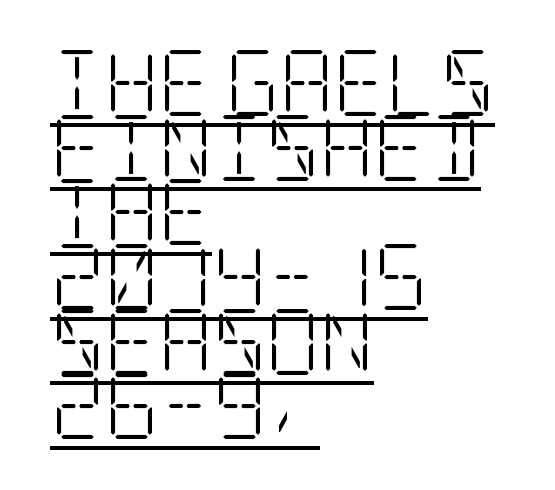
{"serif": "yes", "italic": "no", "bold": "no", "weight": "light", "width": "condensed", "stroke_contrast": "low", "x_height": "large", "underline": "yes", "align": "left", "line_spacing": "tight", "line_spacing_ratio": 0.98, "letter_spacing": "normal", "letter_spacing_em": 0.0, "glyph_px": 66}
